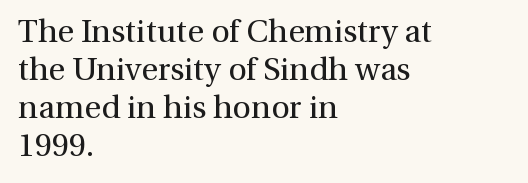
{"serif": "yes", "italic": "no", "bold": "no", "weight": "regular", "width": "normal", "stroke_contrast": "medium", "x_height": "medium", "monospaced": "no", "underline": "no", "align": "left", "line_spacing_ratio": 1.19, "letter_spacing": "normal", "letter_spacing_em": 0.0, "glyph_px": 32}
